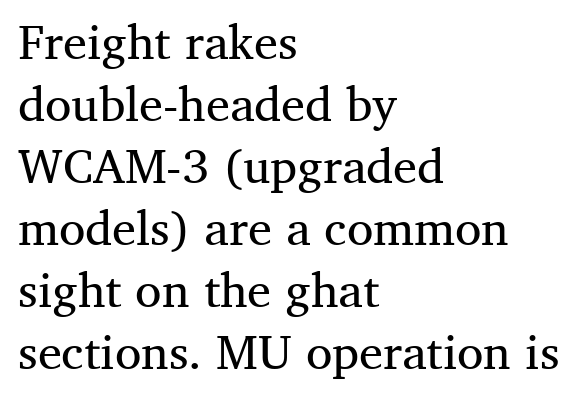
Stem width sits at or under what a default text font uses. Nobody touched the tracking dial on this one. Style check: upright. You could not count columns in this text — the font is proportionally spaced.
